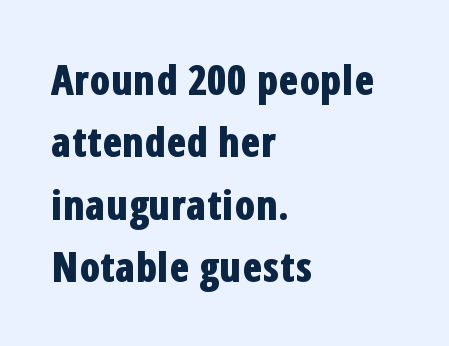
Q: Is the text bold? A: Yes.
Q: Is the text italic (slanted)? A: No, it is upright.
Q: Is the typeface a serif or a sans-serif typeface? A: Sans-serif.
Q: Is the text underlined? A: No.
Q: How is the paragraph aligned? A: Left-aligned.
Q: Is the spacing between letters normal or unusually wide? A: Normal.
Q: Is the spacing between lines tight, normal or loose? A: Normal.
Q: Width (condensed, normal, or wide)? A: Condensed.
Q: Stroke contrast? A: Low.
Q: x-height? A: Medium.
Q: Monospaced? A: No.
